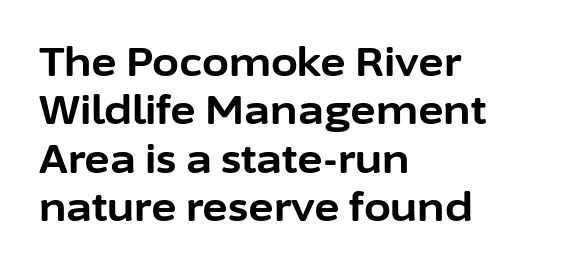
The image shows 39 px bold sans-serif type, upright; set left-aligned, line spacing 1.24x, normal letter spacing, not underlined; low stroke contrast and a medium x-height.
